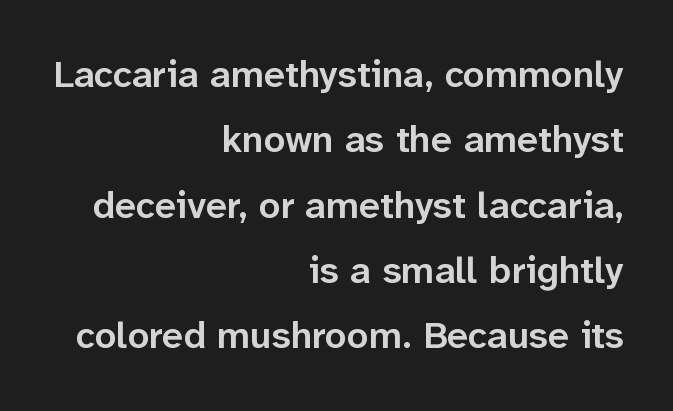
Decoration check: the copy has no underline. Where is the straight margin? On the right. A typesetter would call this proportional, since set widths differ per character. Stems and bowls a touch heavier than normal — semibold. The rendering keeps characters at their native spacing. Serifs: no, the terminals of the letterforms are clean.
